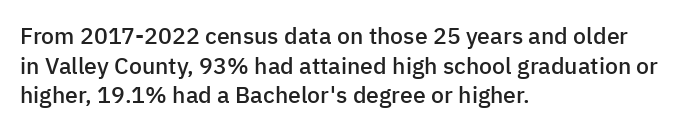
Q: Is the text bold? A: Semi-bold.
Q: Is the text italic (slanted)? A: No, it is upright.
Q: Is the text underlined? A: No.
Q: How is the paragraph aligned? A: Left-aligned.
Q: Is the spacing between letters normal or unusually wide? A: Normal.
Q: Is the spacing between lines tight, normal or loose? A: Normal.
